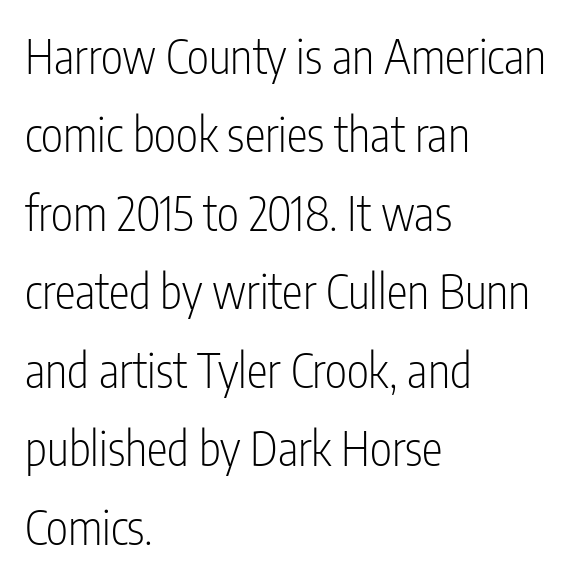
{"serif": "no", "italic": "no", "bold": "no", "weight": "light", "width": "condensed", "stroke_contrast": "low", "x_height": "medium", "monospaced": "no", "underline": "no", "align": "left", "line_spacing": "normal", "line_spacing_ratio": 1.67, "letter_spacing": "normal", "letter_spacing_em": 0.0, "glyph_px": 47}
